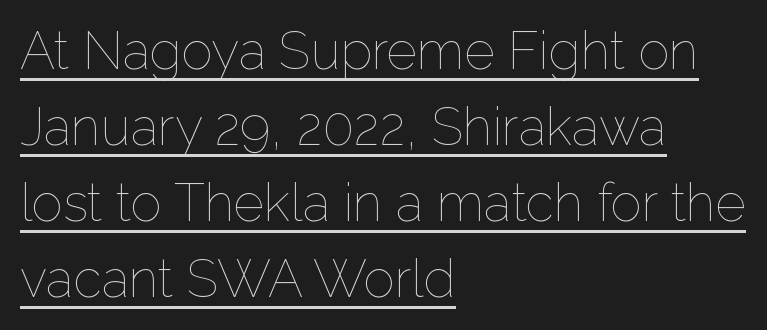
{"italic": "no", "bold": "no", "weight": "thin", "width": "normal", "stroke_contrast": "low", "x_height": "medium", "monospaced": "no", "underline": "yes", "align": "left", "line_spacing": "normal", "line_spacing_ratio": 1.46, "letter_spacing": "normal", "letter_spacing_em": 0.0, "glyph_px": 52}
